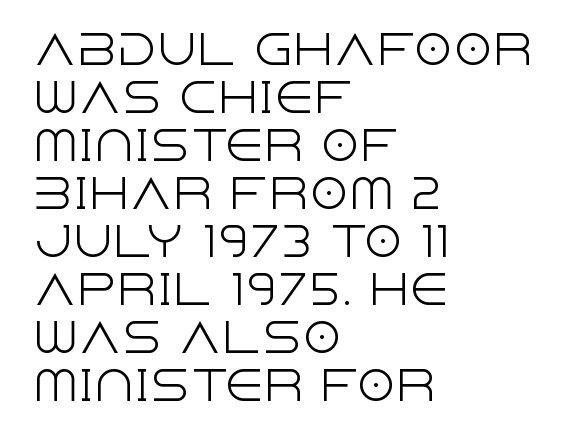
The image shows 40 px light sans-serif type, upright; set left-aligned, line spacing 1.2x, normal letter spacing, not underlined; a large x-height.
